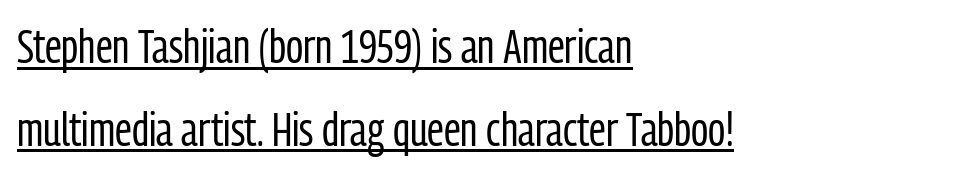
{"serif": "no", "italic": "no", "bold": "no", "weight": "regular", "width": "condensed", "stroke_contrast": "low", "x_height": "medium", "monospaced": "no", "underline": "yes", "align": "left", "line_spacing_ratio": 1.76, "letter_spacing": "normal", "letter_spacing_em": 0.0, "glyph_px": 47}
